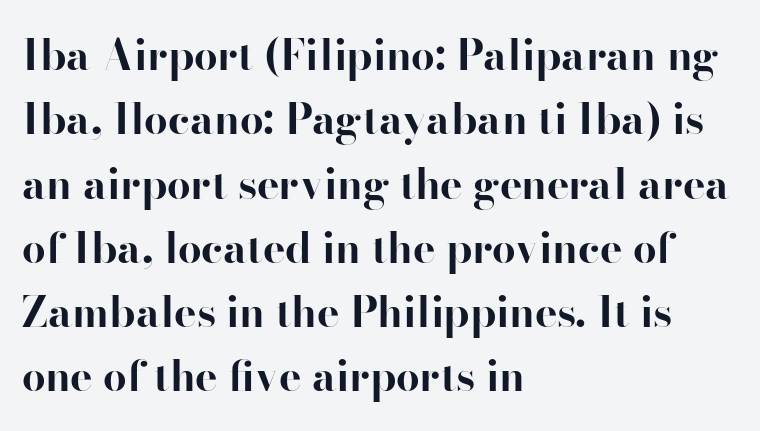
The letters are bold, with thick, heavy strokes. The lettering holds an erect, upright posture throughout. These lines are rendered in a variable-pitch font. I'd call this a serif setting — the letters wear small feet. Check under the words: just untouched page. Each word holds together tightly as a unit, with standard inter-letter gaps.
